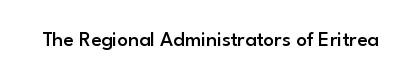
{"italic": "no", "bold": "semi", "underline": "no", "letter_spacing": "normal", "letter_spacing_em": 0.0, "glyph_px": 21}
